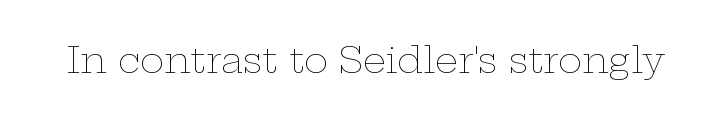
Q: Is the text bold? A: No.
Q: Is the text italic (slanted)? A: No, it is upright.
Q: Is the text underlined? A: No.
Q: Is the spacing between letters normal or unusually wide? A: Normal.
Q: Width (condensed, normal, or wide)? A: Wide.
Q: Stroke contrast? A: Low.
Q: x-height? A: Medium.
Q: Monospaced? A: No.
